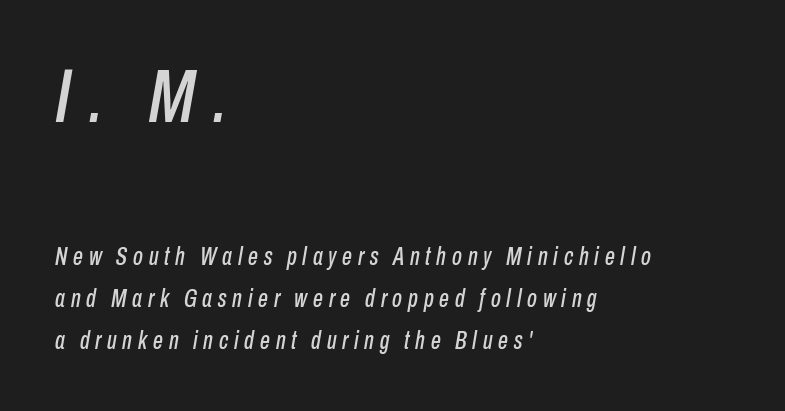
Q: Is the text italic (slanted)? A: Yes, it leans right by about 10 degrees.
Q: Is the text underlined? A: No.
Q: How is the paragraph aligned? A: Left-aligned.
Q: Is the spacing between letters normal or unusually wide? A: Unusually wide.
Q: Is the spacing between lines tight, normal or loose? A: Normal.
Q: Which block of text is set in a larger size, the first (top) or the second (bottom)? A: The first (top) one.
Q: Width (condensed, normal, or wide)? A: Condensed.
Q: Stroke contrast? A: Low.
Q: x-height? A: Medium.
Q: Monospaced? A: No.
